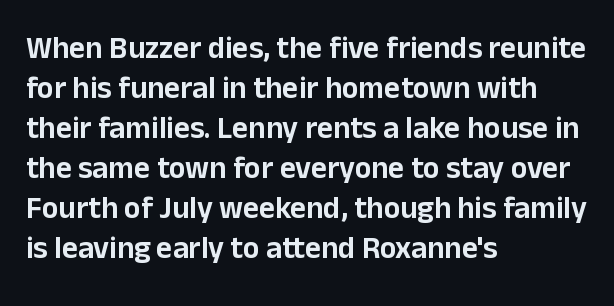
The image shows 31 px sans-serif type, upright; set left-aligned, normal line spacing (1.29x), normal letter spacing, not underlined; low stroke contrast and a medium x-height.
